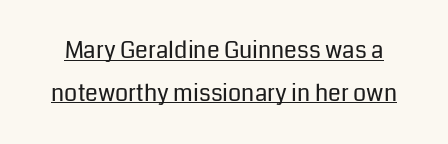
Q: Is the text bold? A: No.
Q: Is the text italic (slanted)? A: No, it is upright.
Q: Is the text underlined? A: Yes.
Q: Is the spacing between letters normal or unusually wide? A: Normal.
